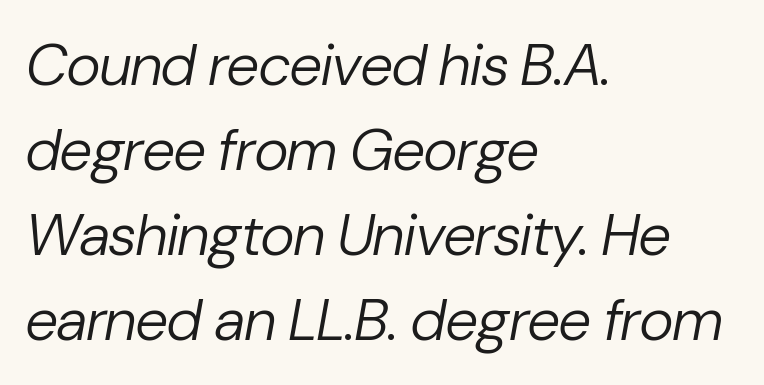
This sample uses an oblique cut, with every glyph tilted off the vertical. Honestly, the letter spacing is just normal — you wouldn't notice it. The passage shown is typed in a proportional face where columns would drift. Where is the straight margin? On the left.
